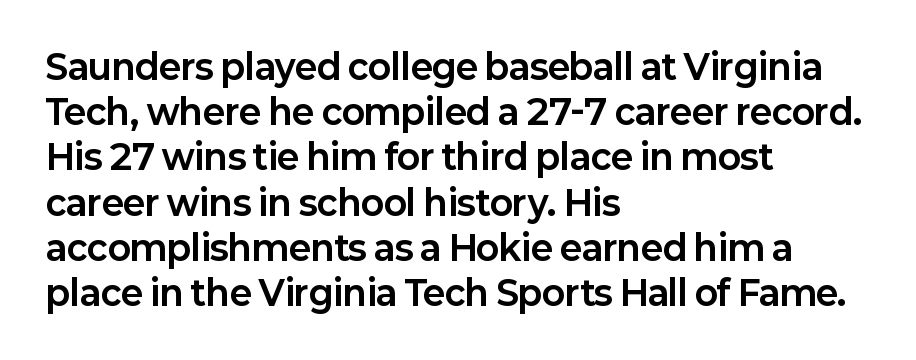
When letters stand straight like this, we call the style roman or upright. Horizontally, the lines are justified to the leading edge only. Spacing verdict: proportional, widths tailored to each character. The leading is moderate, giving the passage an even texture. On the weight axis this lands at bold, roughly 700. Look at the tracking — it's just the regular setting, nothing added.
